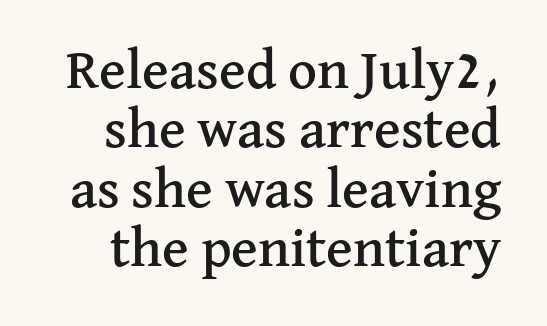
{"serif": "yes", "italic": "no", "width": "normal", "stroke_contrast": "medium", "x_height": "medium", "monospaced": "no", "underline": "no", "line_spacing": "tight", "line_spacing_ratio": 1.06, "letter_spacing": "normal", "letter_spacing_em": 0.0, "glyph_px": 56}
